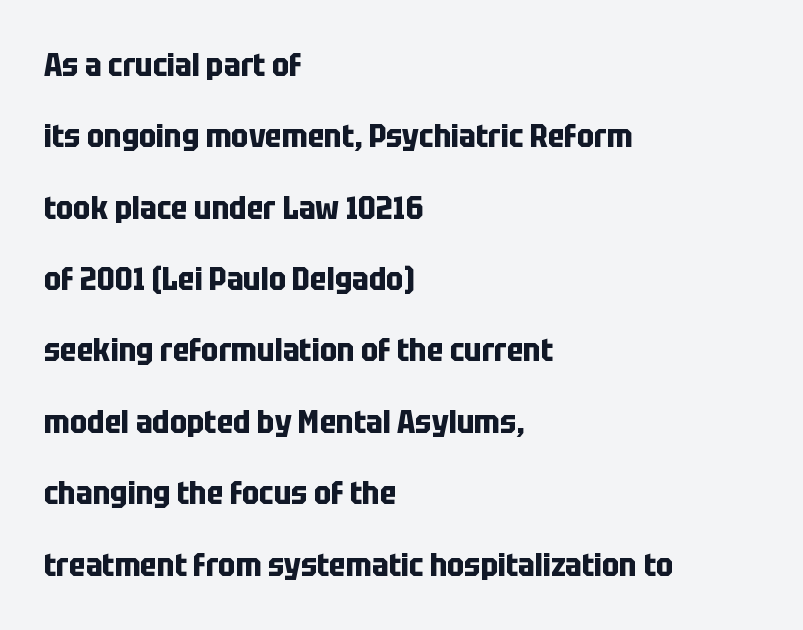
The area under the type is left untouched. The paragraph shown leans on its left margin. A great deal of white space separates one row of letters from the next. Nope, not italic — everything's standing straight. Inter-character spacing is left at the font's built-in metrics.
